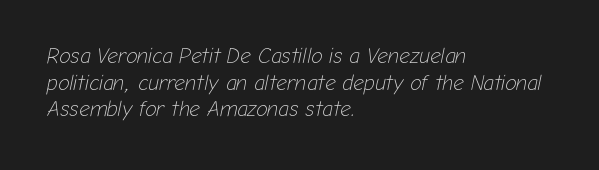
The image shows 21 px text type, italic (leaning right); set left-aligned, normal line spacing (1.27x), normal letter spacing, not underlined.
